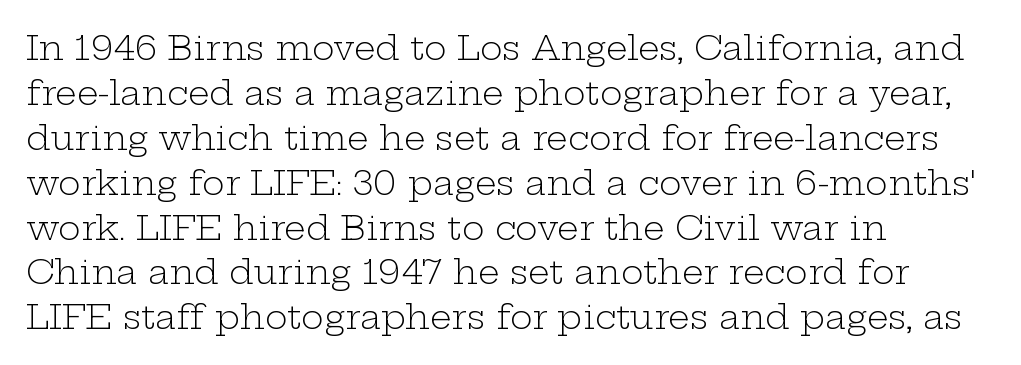
Q: Is the text bold? A: No.
Q: Is the text italic (slanted)? A: No, it is upright.
Q: Is the typeface a serif or a sans-serif typeface? A: Serif.
Q: Is the text underlined? A: No.
Q: How is the paragraph aligned? A: Left-aligned.
Q: Is the spacing between letters normal or unusually wide? A: Normal.
Q: Is the spacing between lines tight, normal or loose? A: Normal.
Q: Width (condensed, normal, or wide)? A: Wide.
Q: Stroke contrast? A: Low.
Q: x-height? A: Medium.
Q: Monospaced? A: No.
